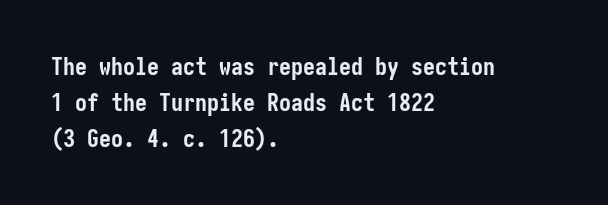
Italic: no, the glyphs are upright roman. Reading down the column, the eye jumps a familiar distance to each next line. Each row of text sits above clean, open space. Chunky letters — that's bold for sure.
